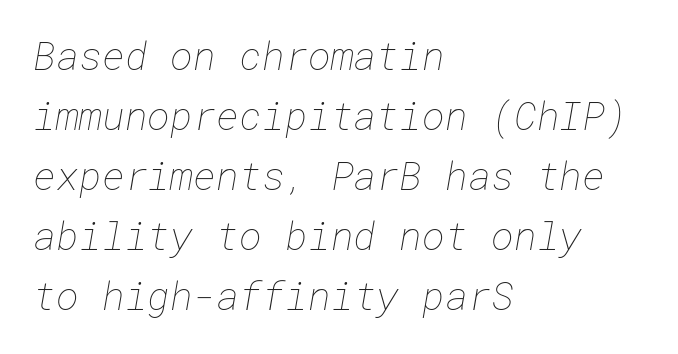
{"bold": "no", "weight": "thin", "width": "normal", "stroke_contrast": "low", "x_height": "medium", "underline": "no", "align": "left", "line_spacing": "normal", "line_spacing_ratio": 1.54, "letter_spacing": "normal", "letter_spacing_em": 0.0, "glyph_px": 39}
